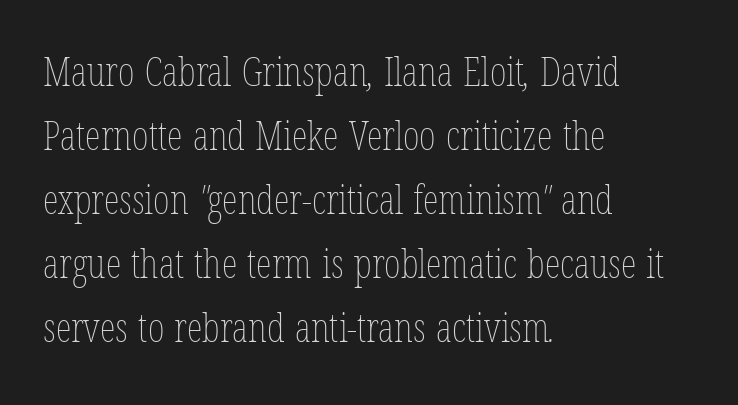
Horizontal bands of white between lines are of average thickness. In terms of letterspacing, this is plain default setting. Note the varied advance widths — an 'i' is clearly narrower than an 'm'. Visually the block forms a straight wall on the left and a jagged coastline on the right.
